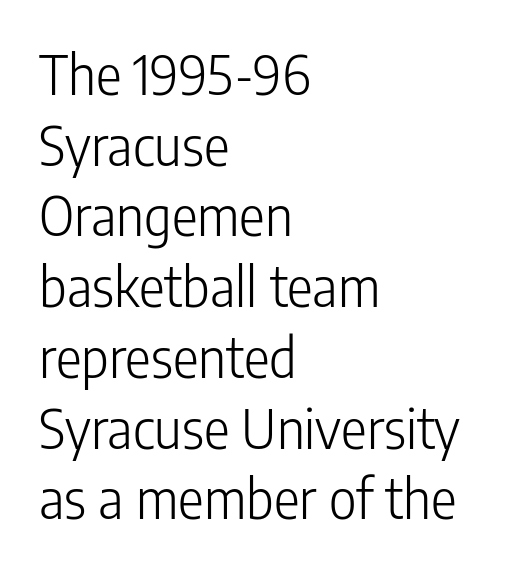
Teacher's note: observe the even left margin — that is flush-left alignment. This rendering employs a face without finishing strokes, i.e., a sans-serif. Letters have the restrained weight of plain body copy at most. Ordinary non-slanted type is in use.
